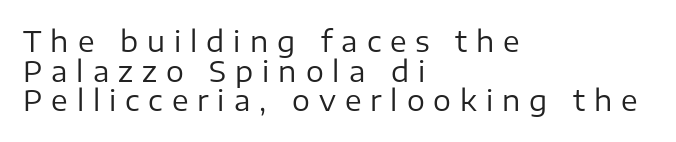
The image shows 28 px regular-weight sans-serif type, upright; set left-aligned, tight line spacing (1.06x), unusually wide letter spacing (+0.32 em), not underlined; low stroke contrast and a medium x-height.
